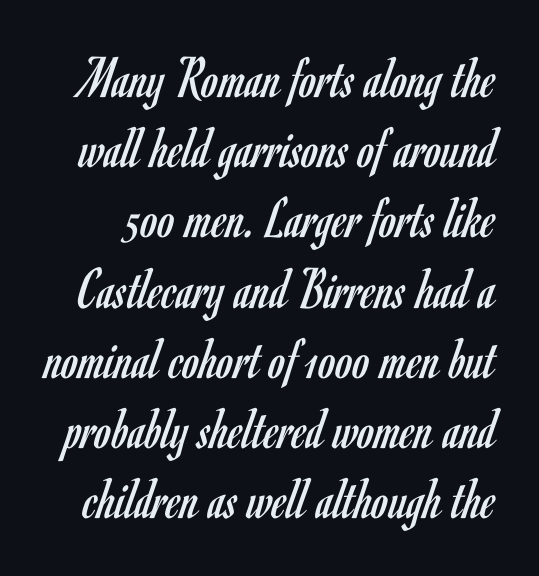
Note the varied advance widths — an 'i' is clearly narrower than an 'm'. Observe the ordinary spacing: letters are neighbours, not strangers. Underlining? Definitely not there. Think standard paragraph weight, or any step lighter than that.
